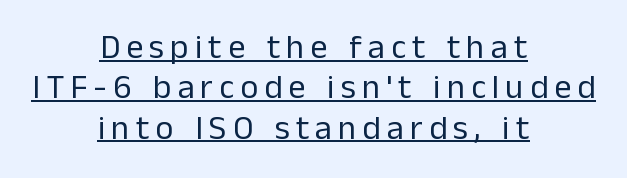
The image shows 34 px regular-weight sans-serif type, upright; set centered, line spacing 1.19x, underlined; low stroke contrast and a medium x-height.
